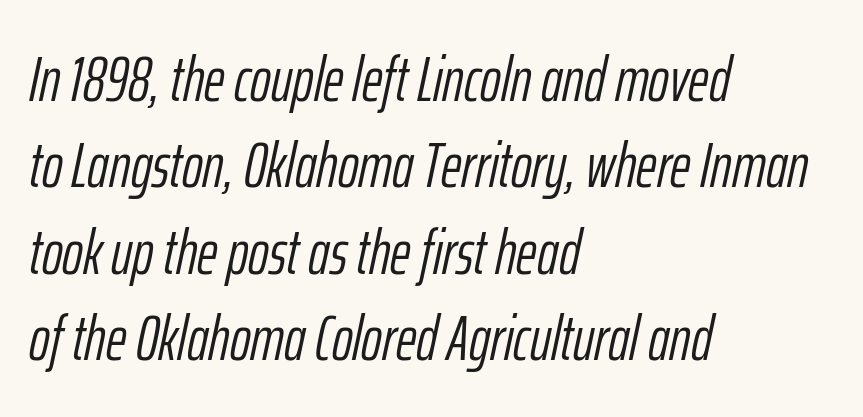
{"italic": "yes", "lean": "right", "slant_degrees": 12, "bold": "no", "weight": "light", "width": "condensed", "stroke_contrast": "low", "x_height": "medium", "monospaced": "no", "underline": "no", "align": "left", "line_spacing": "normal", "line_spacing_ratio": 1.37, "letter_spacing": "normal", "letter_spacing_em": 0.0, "glyph_px": 63}
